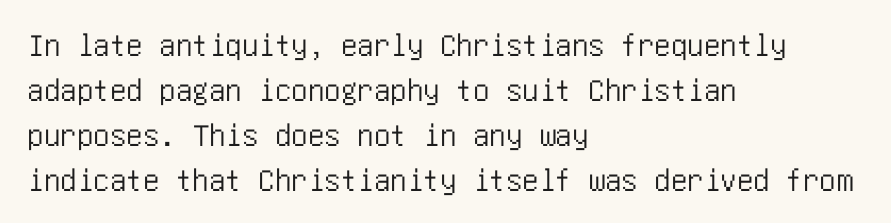
Q: Is the text italic (slanted)? A: No, it is upright.
Q: Is the typeface a serif or a sans-serif typeface? A: Sans-serif.
Q: Is the text underlined? A: No.
Q: How is the paragraph aligned? A: Left-aligned.
Q: Is the spacing between letters normal or unusually wide? A: Normal.
Q: Is the spacing between lines tight, normal or loose? A: Normal.
Q: Width (condensed, normal, or wide)? A: Condensed.
Q: Stroke contrast? A: Low.
Q: x-height? A: Large.
